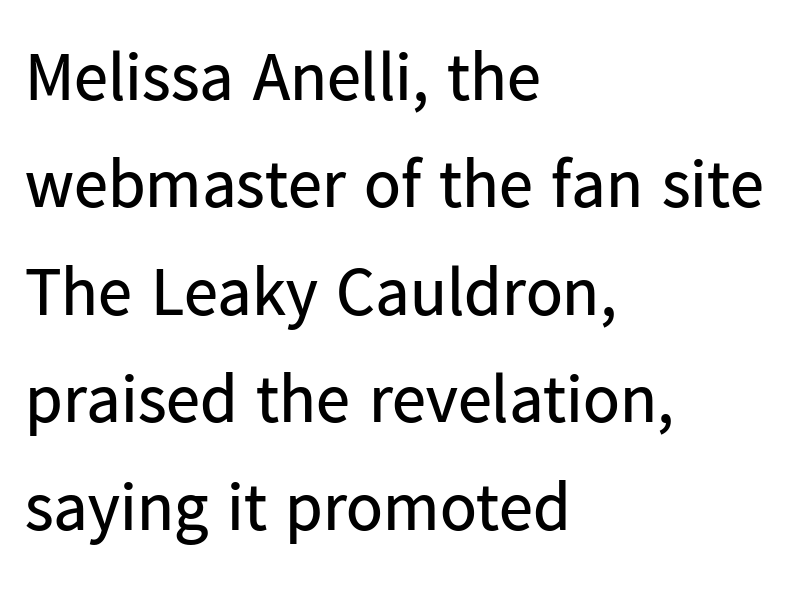
The image shows 68 px regular-weight sans-serif type, upright; set left-aligned, normal line spacing (1.58x), normal letter spacing, not underlined; low stroke contrast and a medium x-height.
